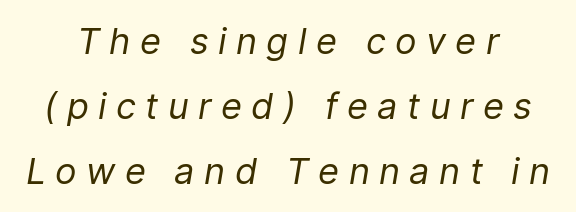
You could only call the tracking loose — the letters float apart. The whole block is typeset with a tilt. Think of a printed novel: that variable character pitch is what you see here. Weight class: somewhere from thin through regular. Underlining? Definitely not there.
